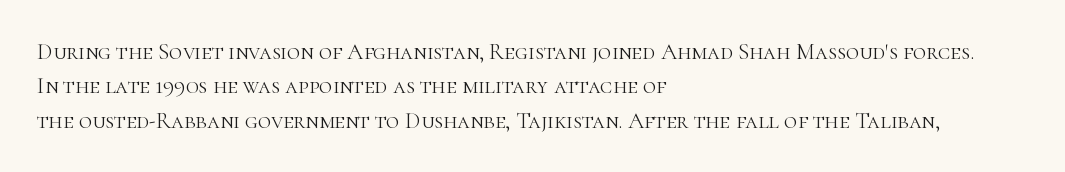
The image shows 23 px text type, upright; set left-aligned, normal line spacing (1.49x), normal letter spacing, not underlined.
